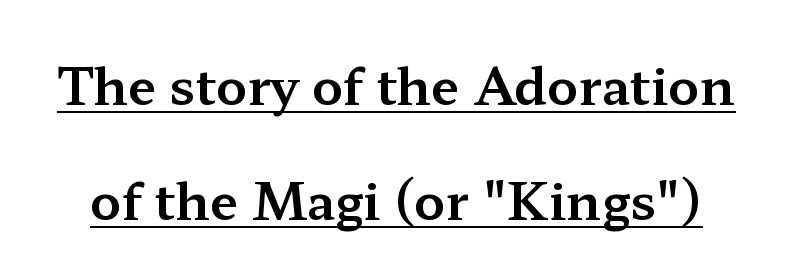
This sample carries an underscore along the baseline area. The typeface chosen for these lines features serifs. Interline gaps are noticeably wide in this sample. Letter spacing: default.
